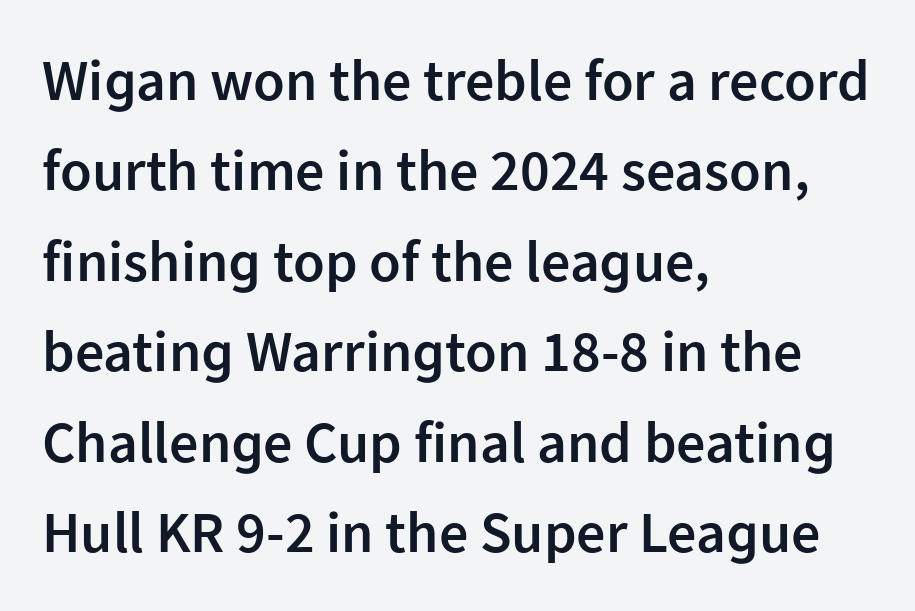
One glance says typical: line gaps are just what's usual. Serifs: no, the terminals of the letterforms are clean. Just letters on the line, the space beneath them empty. A student would call this left alignment; a typographer would say flush left, rag right. Typesetter's note: demi weight, one step under bold.
